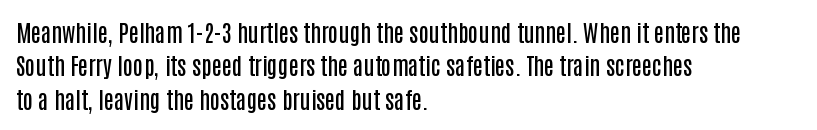
The image shows 23 px text type, upright; set left-aligned, normal line spacing (1.45x), normal letter spacing, not underlined.
